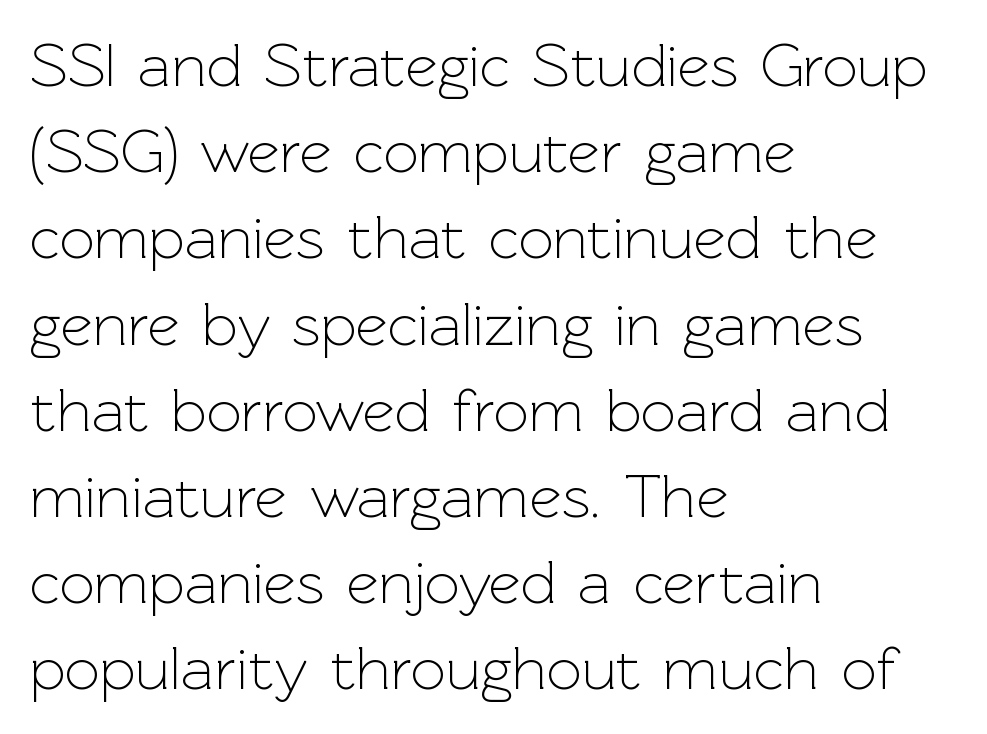
Q: Is the text bold? A: No.
Q: Is the text italic (slanted)? A: No, it is upright.
Q: Is the typeface a serif or a sans-serif typeface? A: Sans-serif.
Q: Is the text underlined? A: No.
Q: How is the paragraph aligned? A: Left-aligned.
Q: Is the spacing between letters normal or unusually wide? A: Normal.
Q: Is the spacing between lines tight, normal or loose? A: Normal.
Q: Width (condensed, normal, or wide)? A: Normal.
Q: x-height? A: Medium.
Q: Monospaced? A: No.
